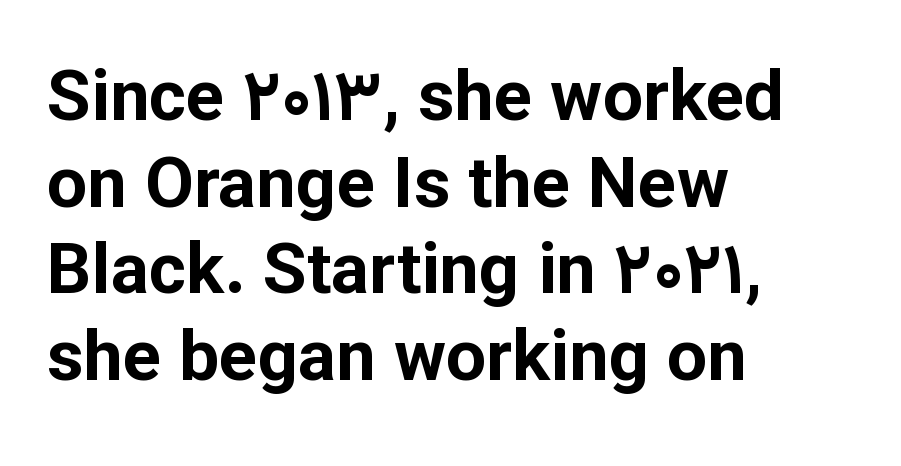
The image shows 71 px bold sans-serif type, upright; set left-aligned, line spacing 1.22x, normal letter spacing, not underlined; low stroke contrast and a medium x-height.
